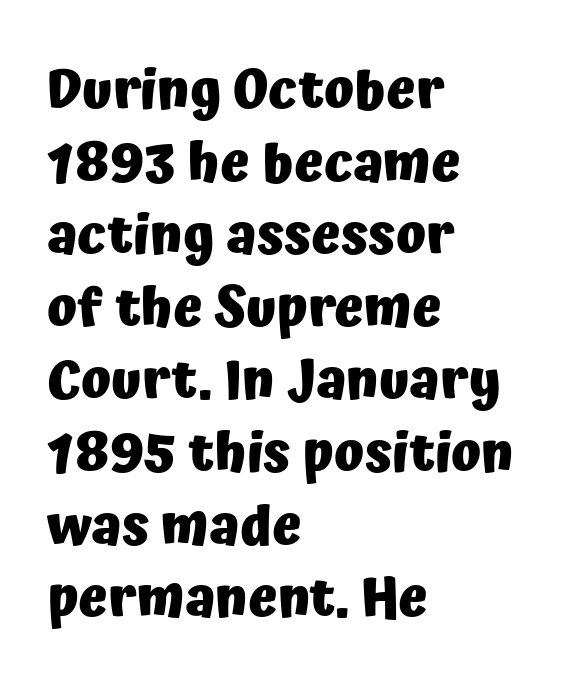
Q: Is the text bold? A: Yes.
Q: Is the text italic (slanted)? A: No, it is upright.
Q: Is the typeface a serif or a sans-serif typeface? A: Sans-serif.
Q: Is the text underlined? A: No.
Q: How is the paragraph aligned? A: Left-aligned.
Q: Is the spacing between letters normal or unusually wide? A: Normal.
Q: Is the spacing between lines tight, normal or loose? A: Normal.
Q: Width (condensed, normal, or wide)? A: Normal.
Q: Stroke contrast? A: Low.
Q: x-height? A: Medium.
Q: Monospaced? A: No.
